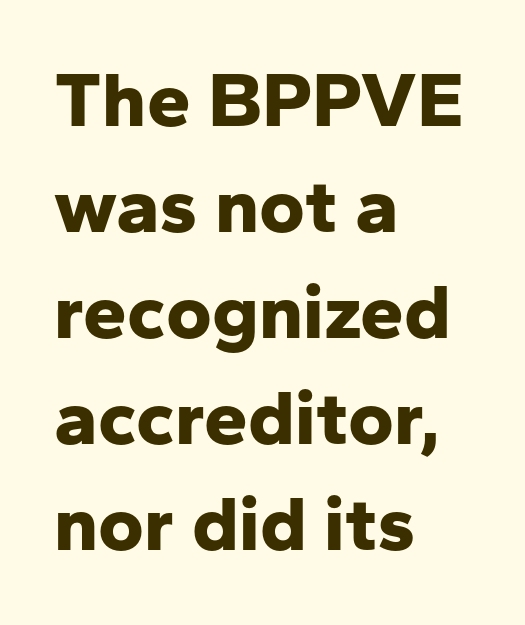
Q: Is the text bold? A: Yes.
Q: Is the text italic (slanted)? A: No, it is upright.
Q: Is the typeface a serif or a sans-serif typeface? A: Sans-serif.
Q: Is the text underlined? A: No.
Q: How is the paragraph aligned? A: Left-aligned.
Q: Is the spacing between letters normal or unusually wide? A: Normal.
Q: Is the spacing between lines tight, normal or loose? A: Normal.
Q: Width (condensed, normal, or wide)? A: Normal.
Q: Stroke contrast? A: Low.
Q: x-height? A: Medium.
Q: Monospaced? A: No.
